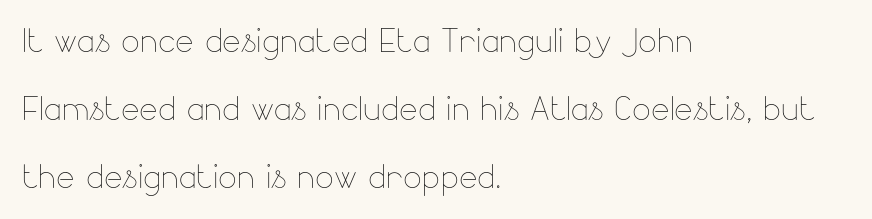
The image shows 44 px thin type, upright; set left-aligned, normal line spacing (1.54x), normal letter spacing, not underlined; low stroke contrast and a small x-height.
